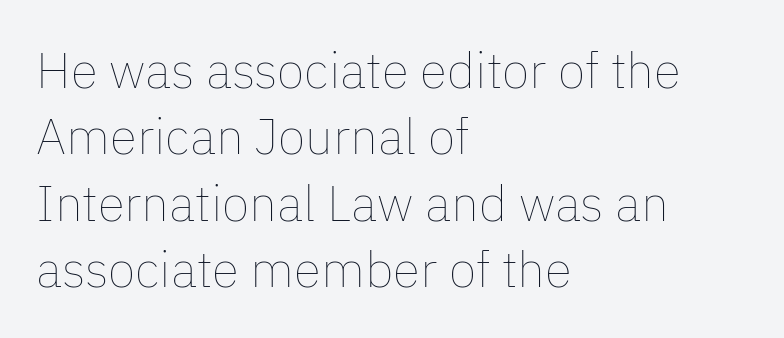
Q: Is the text bold? A: No.
Q: Is the text italic (slanted)? A: No, it is upright.
Q: Is the text underlined? A: No.
Q: How is the paragraph aligned? A: Left-aligned.
Q: Is the spacing between letters normal or unusually wide? A: Normal.
Q: Is the spacing between lines tight, normal or loose? A: Normal.
Q: Width (condensed, normal, or wide)? A: Normal.
Q: Stroke contrast? A: Low.
Q: x-height? A: Medium.
Q: Monospaced? A: No.
